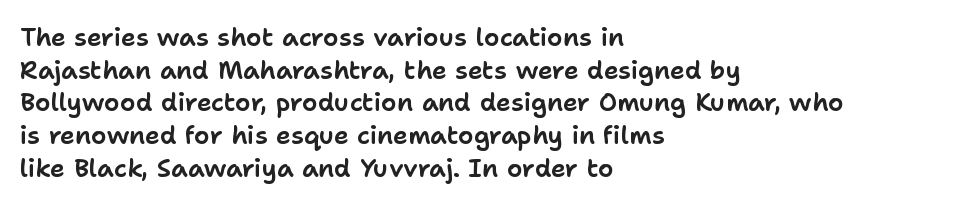
The tracking reads as untouched default to a designer's eye. Has an underline been added? It has not. Where is the straight margin? On the left. A typesetter would call this leading conventional body-copy spacing.
